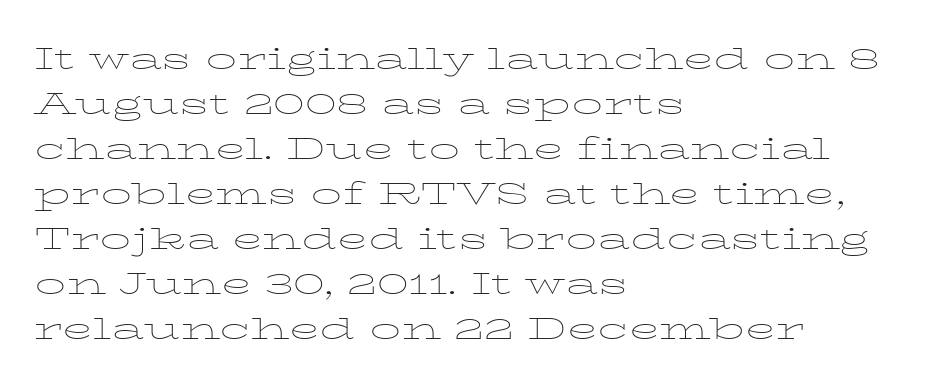
The image shows 31 px thin, wide serif type, upright; set left-aligned, normal line spacing (1.45x), normal letter spacing, not underlined; low stroke contrast and a medium x-height.
